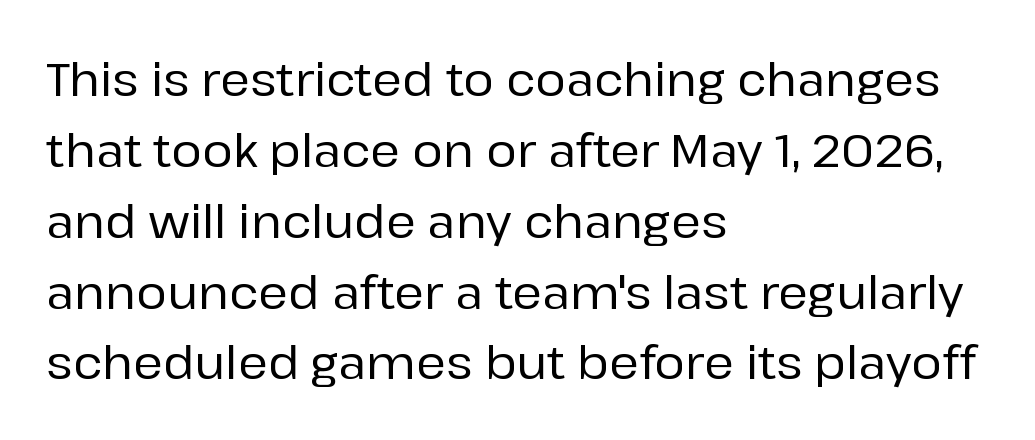
Does the lettering tilt? It doesn't — this is upright. Reading down the column, the eye jumps a familiar distance to each next line. Underlining? Definitely not there. This rendering leaves character spacing at its baseline value. Each letter keeps its own natural width here, so spacing adapts to shape. Visually the block forms a straight wall on the left and a jagged coastline on the right.
